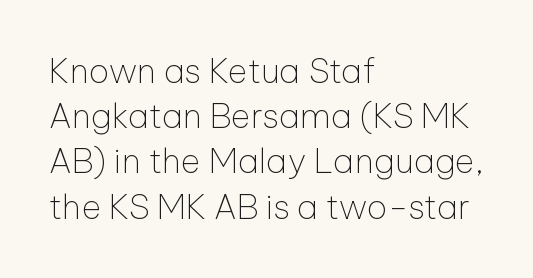
{"serif": "no", "italic": "no", "bold": "no", "weight": "thin", "width": "normal", "stroke_contrast": "low", "x_height": "medium", "monospaced": "no", "underline": "no", "align": "left", "line_spacing": "normal", "line_spacing_ratio": 1.33, "letter_spacing": "normal", "letter_spacing_em": 0.0, "glyph_px": 34}
